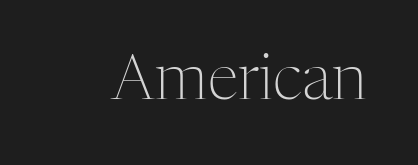
Unmarked baselines from the first word to the last. Regarding serifs, this sample has them. This is the regular roman posture of the typeface. Unbolded letterforms with no extra heft. Observe the ordinary spacing: letters are neighbours, not strangers.
